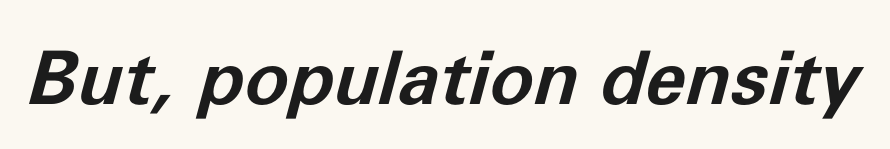
The image shows 74 px bold type, italic (leaning right); set normal letter spacing, not underlined; low stroke contrast and a medium x-height.
